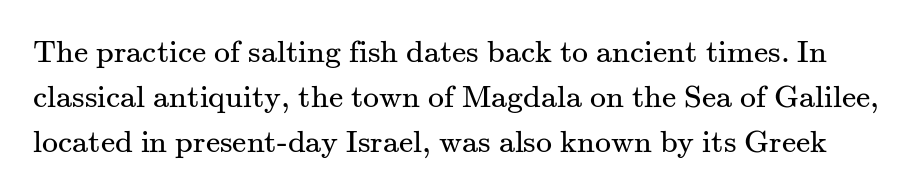
Q: Is the text bold? A: No.
Q: Is the text italic (slanted)? A: No, it is upright.
Q: Is the typeface a serif or a sans-serif typeface? A: Serif.
Q: Is the text underlined? A: No.
Q: Is the spacing between letters normal or unusually wide? A: Normal.
Q: Is the spacing between lines tight, normal or loose? A: Normal.
Q: Width (condensed, normal, or wide)? A: Normal.
Q: Stroke contrast? A: Medium.
Q: x-height? A: Small.
Q: Monospaced? A: No.
